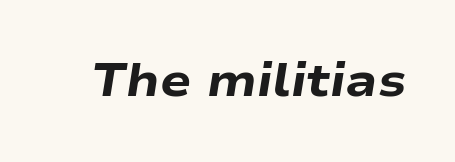
Q: Is the text bold? A: Yes.
Q: Is the text italic (slanted)? A: Yes, it leans right by about 9 degrees.
Q: Is the text underlined? A: No.
Q: Is the spacing between letters normal or unusually wide? A: Normal.
Q: Width (condensed, normal, or wide)? A: Wide.
Q: Stroke contrast? A: Low.
Q: x-height? A: Medium.
Q: Monospaced? A: No.
